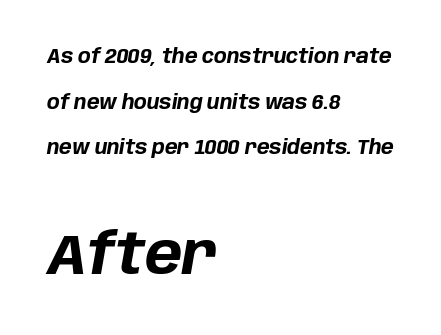
Q: Is the text bold? A: Yes.
Q: Is the text italic (slanted)? A: Yes, it leans right by about 10 degrees.
Q: Is the text underlined? A: No.
Q: How is the paragraph aligned? A: Left-aligned.
Q: Is the spacing between letters normal or unusually wide? A: Normal.
Q: Is the spacing between lines tight, normal or loose? A: Loose.
Q: Which block of text is set in a larger size, the first (top) or the second (bottom)? A: The second (bottom) one.
Q: Width (condensed, normal, or wide)? A: Normal.
Q: Stroke contrast? A: Low.
Q: x-height? A: Large.
Q: Monospaced? A: No.
